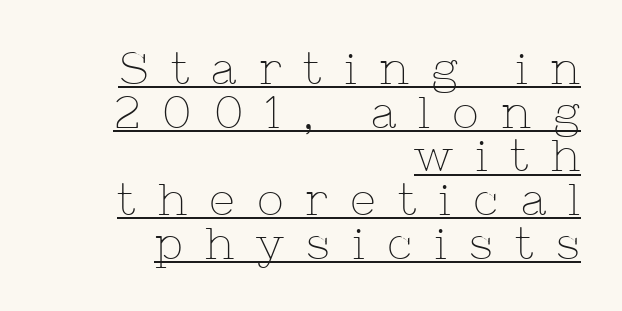
The image shows 45 px thin serif type, upright; set right-aligned, tight line spacing (0.97x), unusually wide letter spacing (+0.49 em), underlined; low stroke contrast and a medium x-height.
